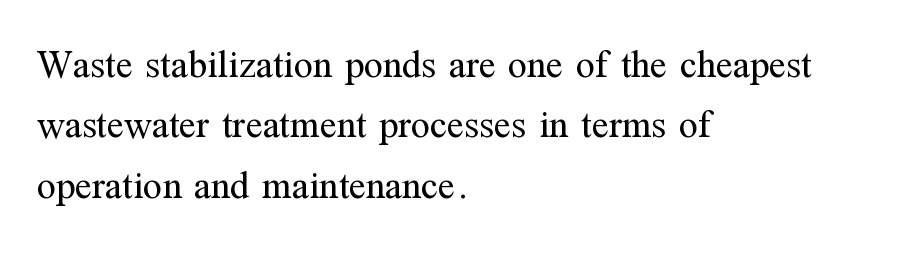
Q: Is the text bold? A: No.
Q: Is the text italic (slanted)? A: No, it is upright.
Q: Is the typeface a serif or a sans-serif typeface? A: Serif.
Q: Is the text underlined? A: No.
Q: How is the paragraph aligned? A: Left-aligned.
Q: Is the spacing between letters normal or unusually wide? A: Normal.
Q: Is the spacing between lines tight, normal or loose? A: Normal.
Q: Width (condensed, normal, or wide)? A: Normal.
Q: Stroke contrast? A: Medium.
Q: x-height? A: Medium.
Q: Monospaced? A: No.
